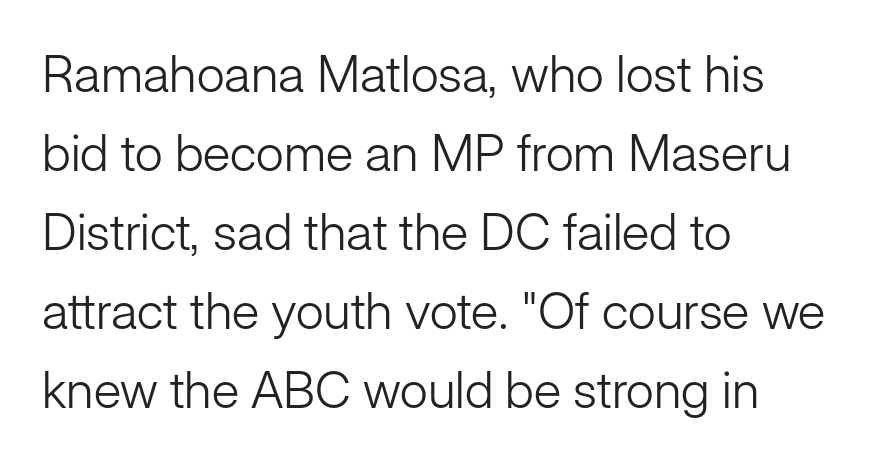
The letters advance in unequal steps, a hallmark of proportional type. Evenly set lines give the paragraph a standard silhouette. To sum up the face: it is a sans, with no serifs. Any mark beneath the type? The region is blank. The typesetter chose a ragged-right arrangement here. In terms of posture, this sample is upright.
